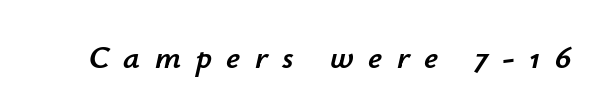
{"italic": "yes", "lean": "right", "slant_degrees": 12, "width": "normal", "stroke_contrast": "low", "x_height": "small", "monospaced": "no", "underline": "no", "letter_spacing": "wide", "letter_spacing_em": 0.44, "glyph_px": 33}
